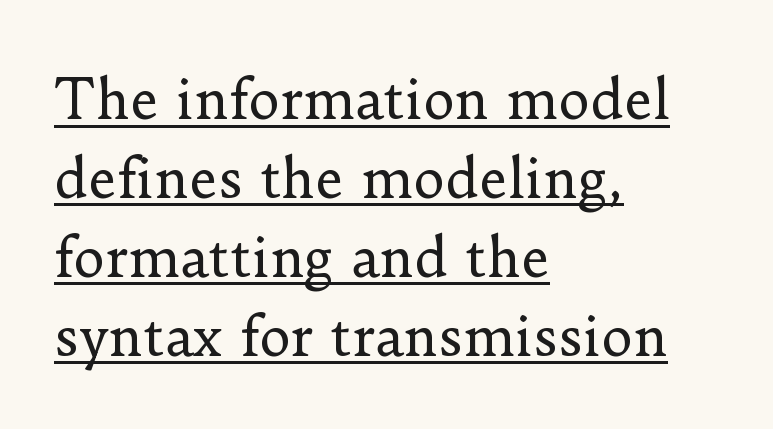
{"serif": "yes", "italic": "no", "bold": "no", "weight": "regular", "width": "normal", "stroke_contrast": "low", "x_height": "small", "monospaced": "no", "underline": "yes", "align": "left", "line_spacing": "normal", "line_spacing_ratio": 1.46, "letter_spacing": "normal", "letter_spacing_em": 0.0, "glyph_px": 54}
